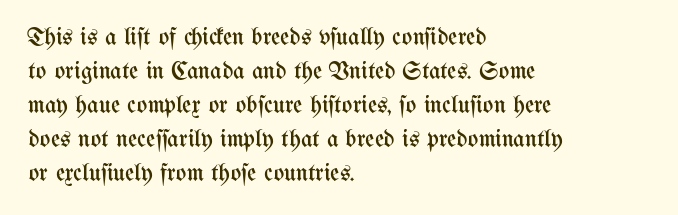
{"italic": "no", "bold": "no", "underline": "no", "align": "left", "line_spacing": "normal", "line_spacing_ratio": 1.36, "letter_spacing": "normal", "letter_spacing_em": 0.0, "glyph_px": 25}
